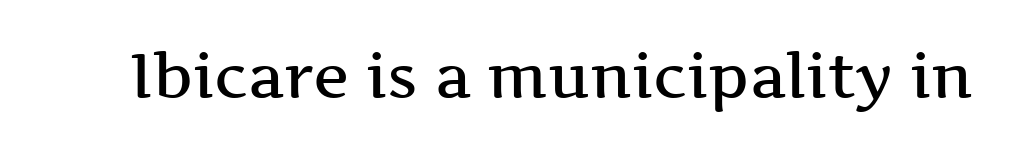
The image shows 61 px semibold, wide serif type, upright; set normal letter spacing, not underlined; medium stroke contrast and a medium x-height.
